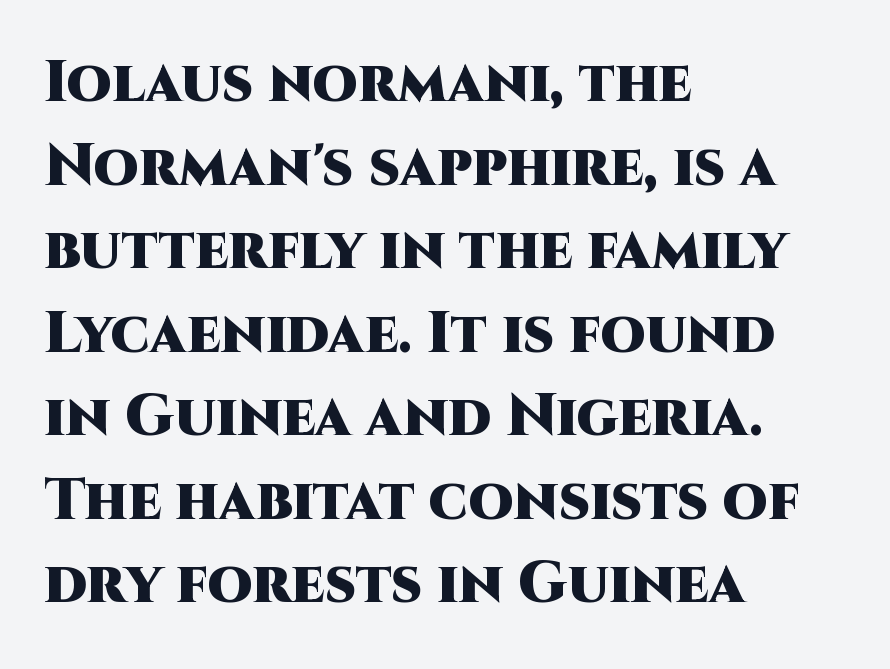
The image shows 58 px heavy sans-serif type, upright; set left-aligned, normal line spacing (1.44x), normal letter spacing, not underlined; high stroke contrast and a large x-height.
